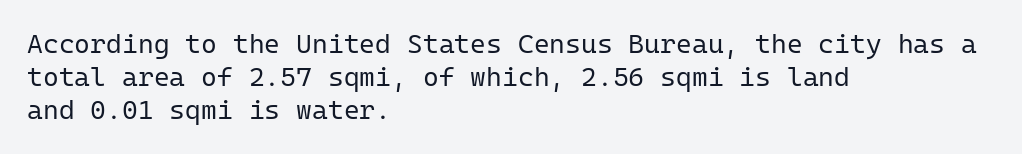
The image shows 27 px text type, upright; set left-aligned, line spacing 1.23x, normal letter spacing, not underlined.
